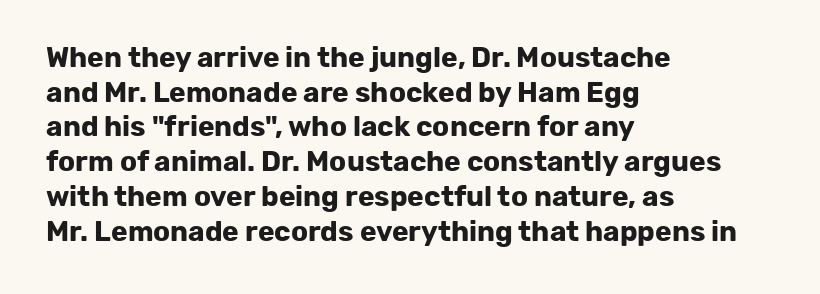
Spacing verdict: proportional, widths tailored to each character. The face used here has the dense, thick strokes of a bold. Posture: upright roman. Type without underlining. Students, note that the glyphs here touch the page at normal intervals. The text was rendered using a sans face with plain stroke endings.
